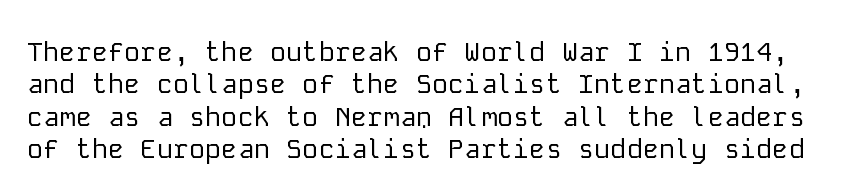
It's the straight-up-and-down kind of type. You could call the tracking neutral — neither tight nor loose. A quiet, ordinary-to-light weight characterises the typeface. Plain, unruled lines of type.
